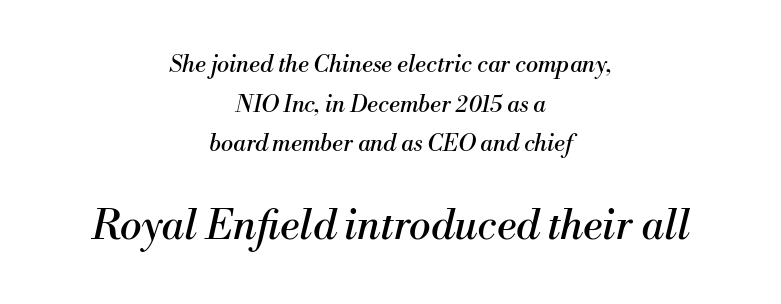
The image shows 41 px regular-weight serif type, italic (leaning right); set centered, line spacing 1.72x, normal letter spacing, not underlined; the second (bottom) block is 1.78x larger; medium stroke contrast and a small x-height.
